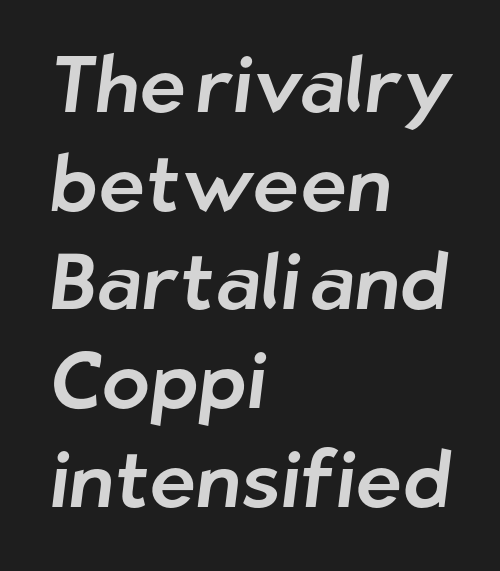
The area under the type is left untouched. The compositor pushed each line to the left boundary. Evenly set lines give the paragraph a standard silhouette. The passage shown is typeset with a sans-serif family. This sample has the flowing, uneven cadence of proportional lettering. Inter-character spacing is left at the font's built-in metrics.
